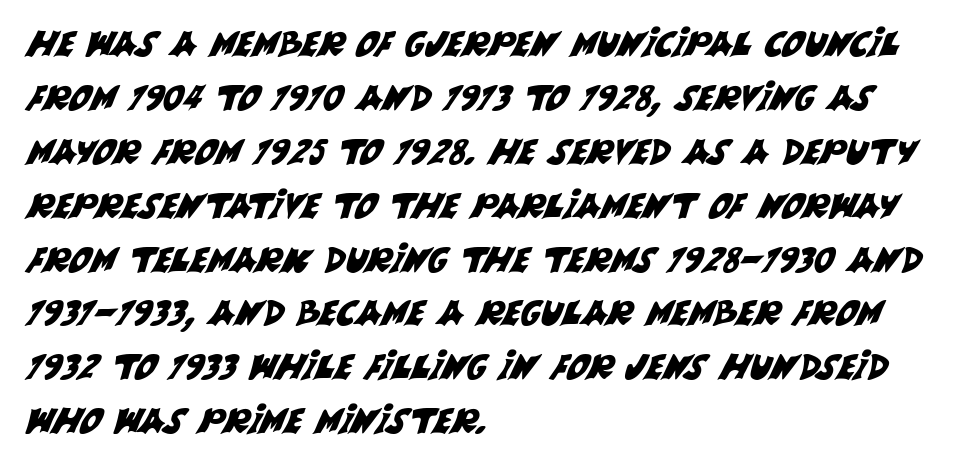
The line-height multiplier appears to be the usual default. Character widths vary here, with narrow letters taking less room than wide ones. The face used here is rendered with its standard letterfit. Unlike a traditional serif, this face leaves its strokes unadorned.
